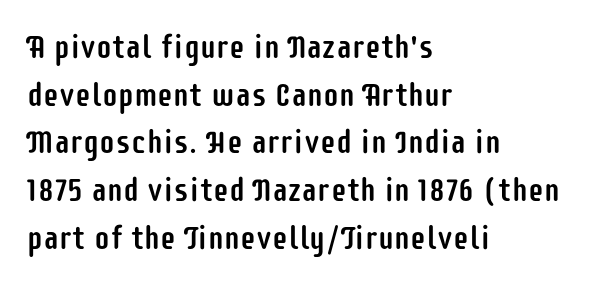
Q: Is the text italic (slanted)? A: No, it is upright.
Q: Is the typeface a serif or a sans-serif typeface? A: Sans-serif.
Q: Is the text underlined? A: No.
Q: How is the paragraph aligned? A: Left-aligned.
Q: Is the spacing between letters normal or unusually wide? A: Normal.
Q: Is the spacing between lines tight, normal or loose? A: Normal.
Q: Width (condensed, normal, or wide)? A: Condensed.
Q: Stroke contrast? A: Low.
Q: x-height? A: Large.
Q: Monospaced? A: No.
